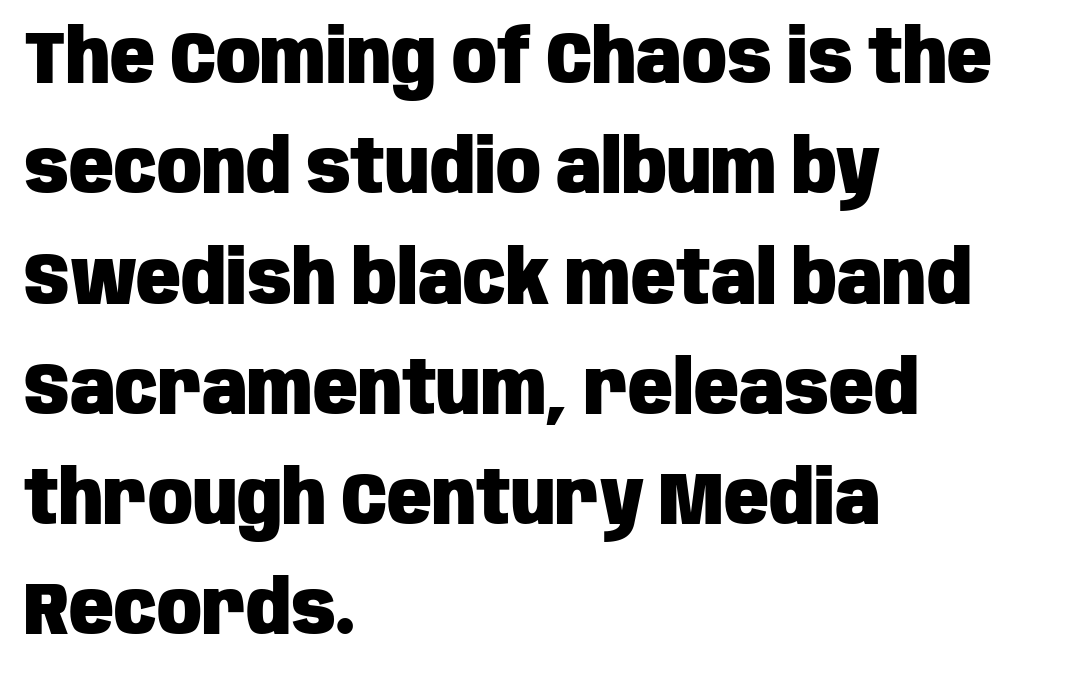
Is this a fixed-width face? No — the glyphs have proportional, varying widths. How would I describe the line gaps? Plain and ordinary. Characters remain perfectly vertical along every line. I'd describe the lettering as bold — thick and assertive. The type is set solid horizontally, with unmodified tracking. This sample uses a sans-serif face.
